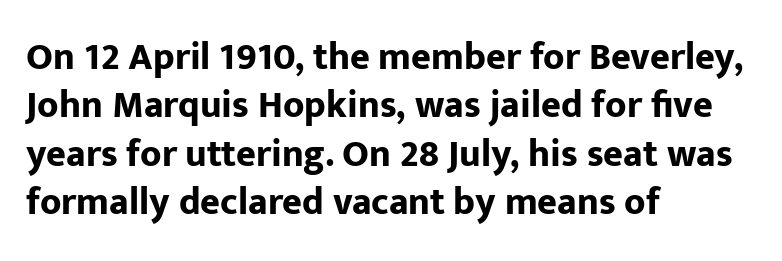
Q: Is the text bold? A: Yes.
Q: Is the text italic (slanted)? A: No, it is upright.
Q: Is the typeface a serif or a sans-serif typeface? A: Sans-serif.
Q: Is the text underlined? A: No.
Q: How is the paragraph aligned? A: Left-aligned.
Q: Is the spacing between letters normal or unusually wide? A: Normal.
Q: Is the spacing between lines tight, normal or loose? A: Normal.
Q: Width (condensed, normal, or wide)? A: Normal.
Q: Stroke contrast? A: Low.
Q: x-height? A: Medium.
Q: Monospaced? A: No.
